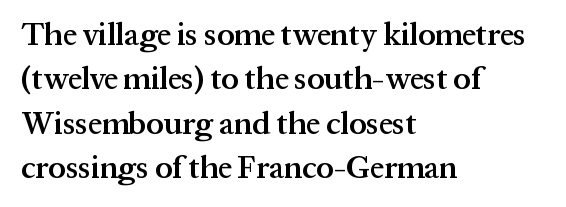
Q: Is the text bold? A: Semi-bold.
Q: Is the text italic (slanted)? A: No, it is upright.
Q: Is the typeface a serif or a sans-serif typeface? A: Serif.
Q: Is the text underlined? A: No.
Q: How is the paragraph aligned? A: Left-aligned.
Q: Is the spacing between letters normal or unusually wide? A: Normal.
Q: Is the spacing between lines tight, normal or loose? A: Normal.
Q: Width (condensed, normal, or wide)? A: Normal.
Q: Stroke contrast? A: Medium.
Q: x-height? A: Medium.
Q: Monospaced? A: No.
